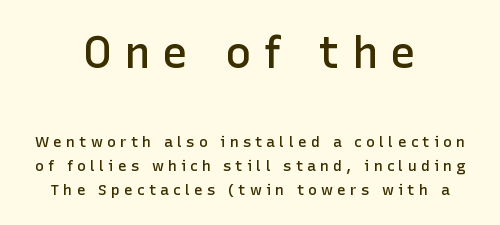
Q: Is the text bold? A: Semi-bold.
Q: Is the text italic (slanted)? A: No, it is upright.
Q: Is the typeface a serif or a sans-serif typeface? A: Sans-serif.
Q: Is the text underlined? A: No.
Q: How is the paragraph aligned? A: Centered.
Q: Is the spacing between letters normal or unusually wide? A: Unusually wide.
Q: Is the spacing between lines tight, normal or loose? A: Normal.
Q: Which block of text is set in a larger size, the first (top) or the second (bottom)? A: The first (top) one.
Q: Width (condensed, normal, or wide)? A: Normal.
Q: Stroke contrast? A: Low.
Q: x-height? A: Medium.
Q: Monospaced? A: No.
